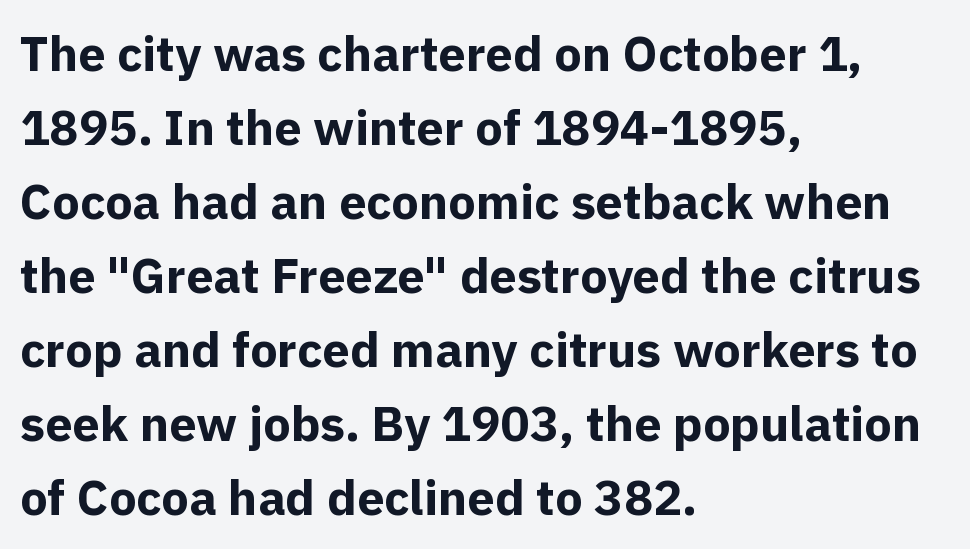
The image shows 49 px bold sans-serif type, upright; set left-aligned, normal line spacing (1.51x), normal letter spacing, not underlined; a medium x-height.
